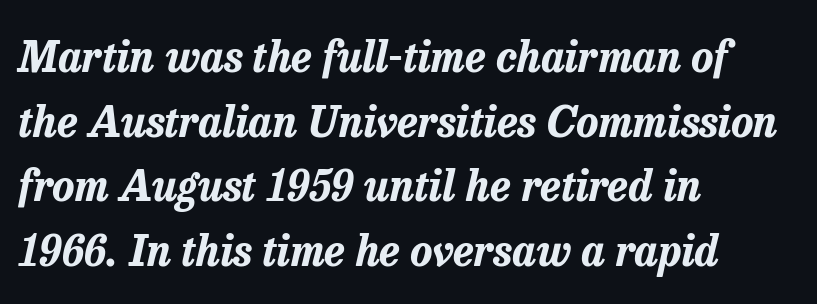
{"italic": "yes", "lean": "right", "slant_degrees": 13, "bold": "yes", "weight": "bold", "width": "normal", "stroke_contrast": "low", "x_height": "medium", "monospaced": "no", "underline": "no", "align": "left", "line_spacing": "normal", "line_spacing_ratio": 1.54, "letter_spacing": "normal", "letter_spacing_em": 0.0, "glyph_px": 42}
